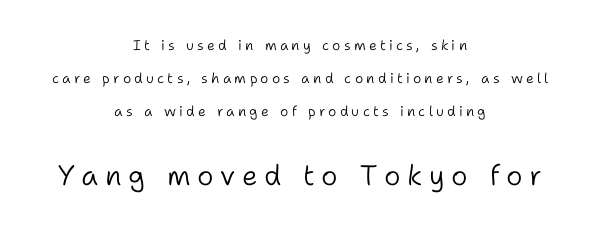
Tracking value appears strongly positive — letters spread wide. Teacher's note: observe the equal gaps on both sides — that is centered alignment. Do the letters lean? They stand straight. Serif or sans? Sans — the stroke terminals are bare.
